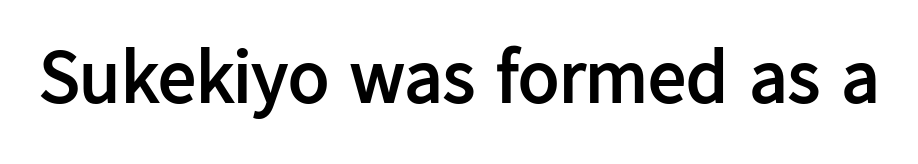
The image shows 76 px semibold sans-serif type, upright; set normal letter spacing, not underlined; low stroke contrast and a medium x-height.
